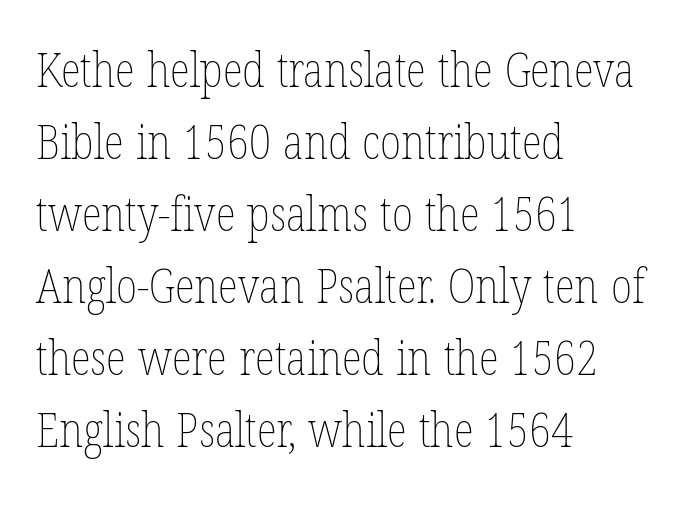
The image shows 47 px thin, condensed type, upright; set left-aligned, normal line spacing (1.53x), normal letter spacing, not underlined; low stroke contrast and a medium x-height.
